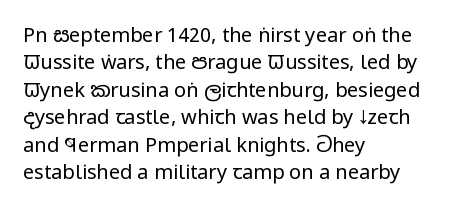
Q: Is the text bold? A: No.
Q: Is the text italic (slanted)? A: No, it is upright.
Q: Is the text underlined? A: No.
Q: How is the paragraph aligned? A: Left-aligned.
Q: Is the spacing between letters normal or unusually wide? A: Normal.
Q: Is the spacing between lines tight, normal or loose? A: Normal.
